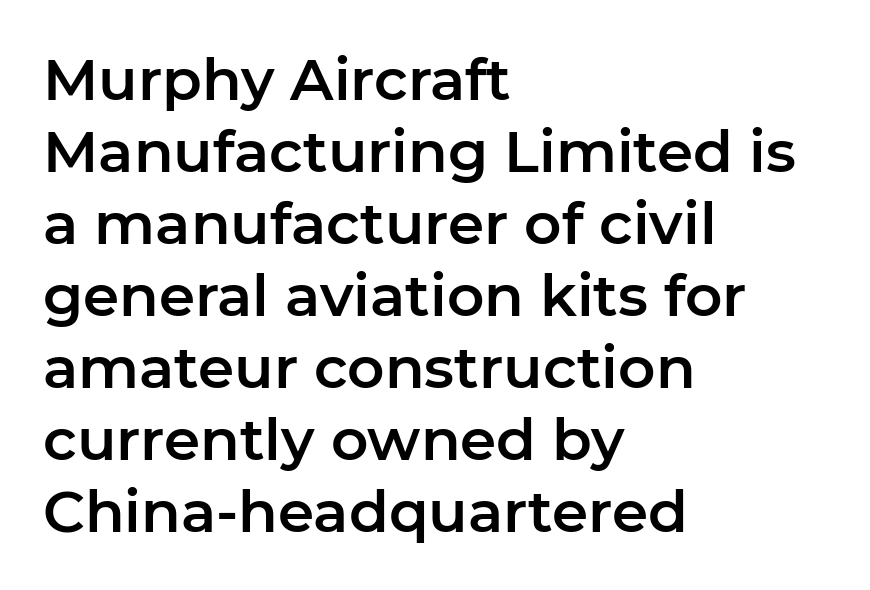
Q: Is the text italic (slanted)? A: No, it is upright.
Q: Is the typeface a serif or a sans-serif typeface? A: Sans-serif.
Q: Is the text underlined? A: No.
Q: How is the paragraph aligned? A: Left-aligned.
Q: Is the spacing between letters normal or unusually wide? A: Normal.
Q: Width (condensed, normal, or wide)? A: Normal.
Q: Stroke contrast? A: Low.
Q: x-height? A: Medium.
Q: Monospaced? A: No.
